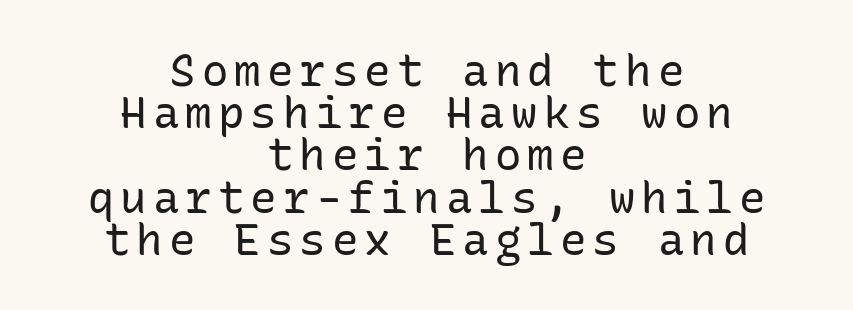
{"serif": "no", "italic": "no", "bold": "no", "weight": "regular", "width": "normal", "stroke_contrast": "low", "x_height": "medium", "monospaced": "yes", "underline": "no", "align": "center", "line_spacing": "tight", "line_spacing_ratio": 0.96, "glyph_px": 44}
